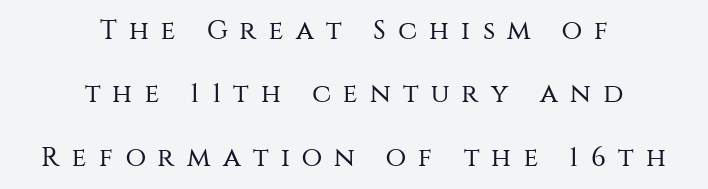
Q: Is the text bold? A: No.
Q: Is the text italic (slanted)? A: No, it is upright.
Q: Is the text underlined? A: No.
Q: How is the paragraph aligned? A: Centered.
Q: Is the spacing between letters normal or unusually wide? A: Unusually wide.
Q: Is the spacing between lines tight, normal or loose? A: Loose.
